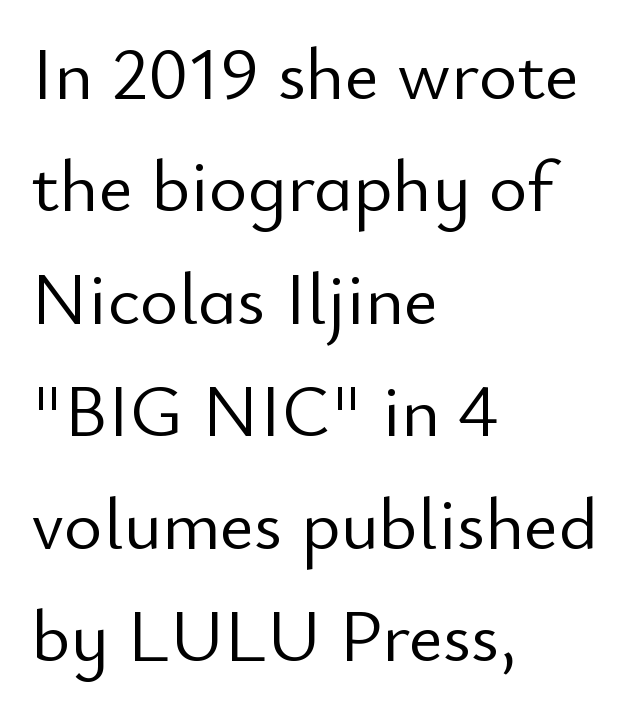
{"serif": "no", "italic": "no", "bold": "no", "weight": "light", "width": "normal", "stroke_contrast": "low", "x_height": "small", "monospaced": "no", "underline": "no", "align": "left", "line_spacing": "normal", "line_spacing_ratio": 1.52, "letter_spacing": "normal", "letter_spacing_em": 0.0, "glyph_px": 74}
